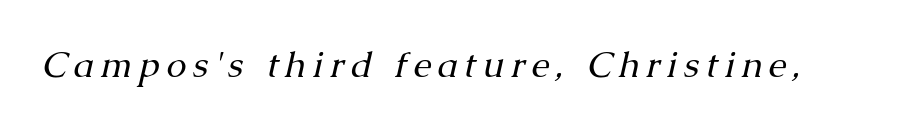
{"serif": "yes", "italic": "yes", "lean": "right", "slant_degrees": 13, "bold": "no", "weight": "regular", "width": "normal", "stroke_contrast": "medium", "x_height": "medium", "monospaced": "no", "underline": "no", "glyph_px": 36}
